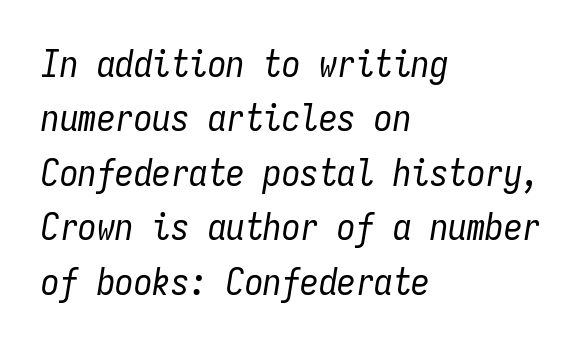
Inter-character spacing is left at the font's built-in metrics. The gap between lines stays unmarked. The face used here is monospaced, like something from a code editor. Italic? Definitely — the glyphs are oblique. Does the leading feel generous? No, just average. No extra ink here — the face is not bold.
